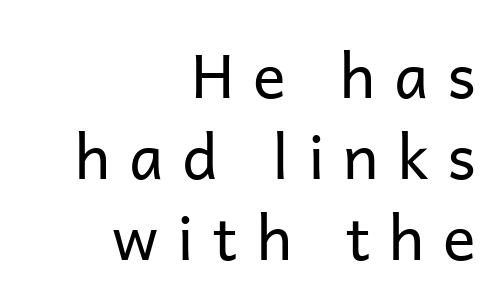
The image shows 61 px regular-weight sans-serif type, upright; set right-aligned, normal line spacing (1.33x), unusually wide letter spacing (+0.31 em), not underlined; low stroke contrast and a medium x-height.
